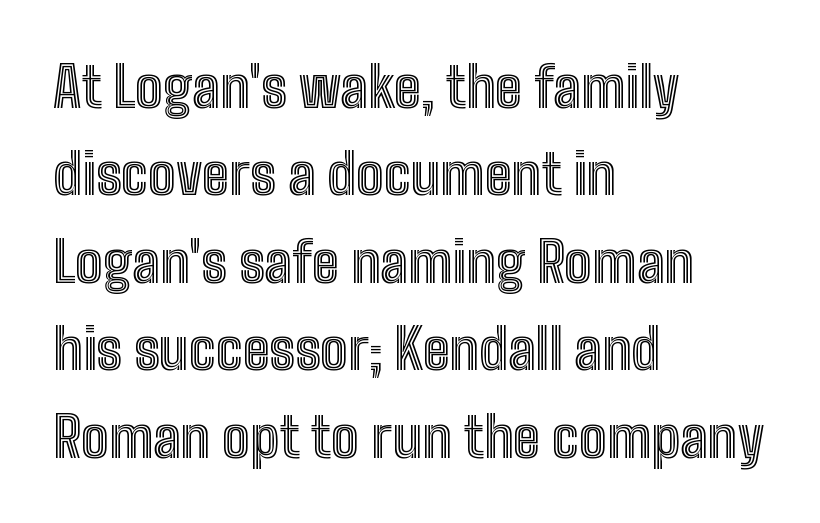
The image shows 55 px condensed type, upright; set left-aligned, normal line spacing (1.59x), normal letter spacing, not underlined; a medium x-height.
